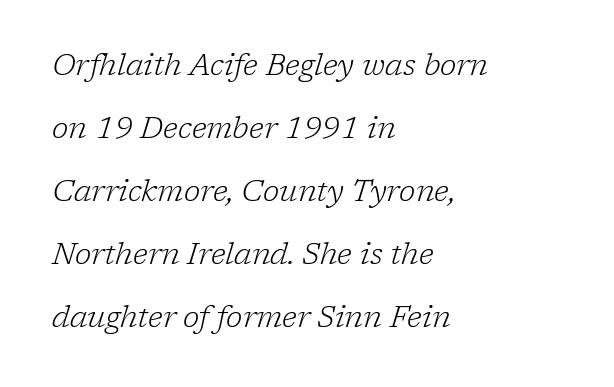
The rendering keeps characters at their native spacing. Designer's note — italics engaged. The line-height multiplier appears high, well above default. Bare-footed words on every line. The rendering shows small feet on the letterforms — a serif design.
